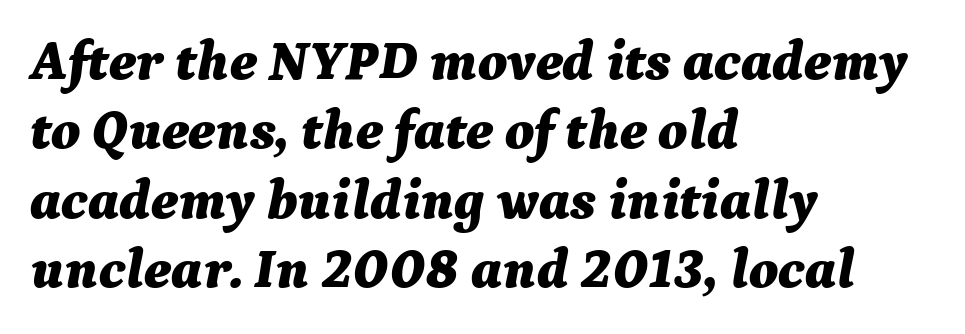
{"italic": "yes", "lean": "right", "slant_degrees": 9, "bold": "yes", "weight": "bold", "width": "normal", "stroke_contrast": "medium", "x_height": "medium", "monospaced": "no", "underline": "no", "align": "left", "line_spacing_ratio": 1.24, "letter_spacing": "normal", "letter_spacing_em": 0.0, "glyph_px": 56}
